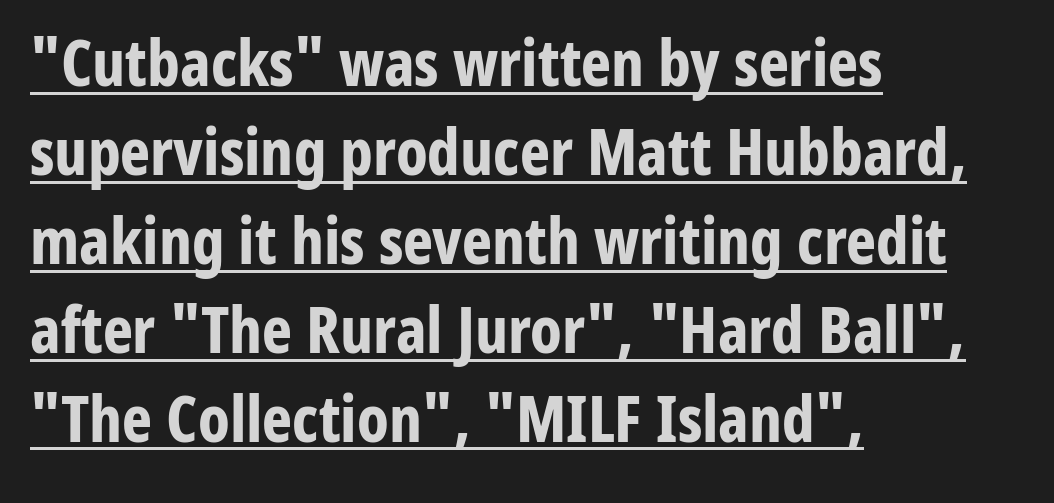
{"serif": "no", "italic": "no", "bold": "yes", "weight": "bold", "width": "condensed", "stroke_contrast": "low", "x_height": "medium", "monospaced": "no", "underline": "yes", "align": "left", "line_spacing": "normal", "line_spacing_ratio": 1.39, "letter_spacing": "normal", "letter_spacing_em": 0.0, "glyph_px": 64}
